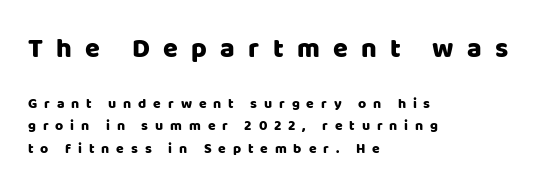
Italic: no, the glyphs are upright roman. Horizontal alignment here is leftward, the default for most running prose. The space directly below the letters is spotless. Block one is the big one; block two sits smaller underneath. Tracking here is generous; glyphs stand well apart from one another.
